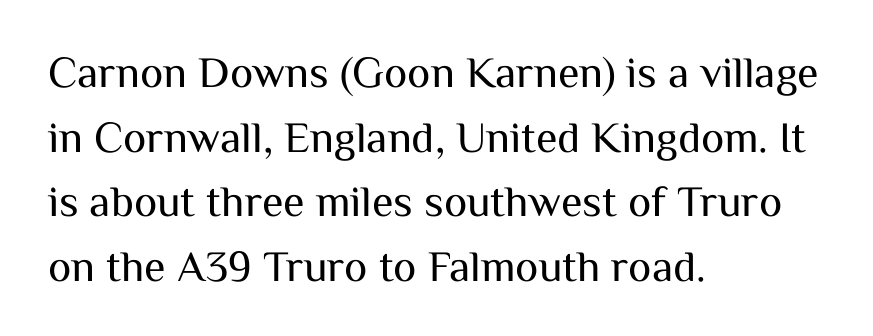
The image shows 44 px regular-weight sans-serif type, upright; set left-aligned, normal line spacing (1.47x), normal letter spacing, not underlined; medium stroke contrast and a medium x-height.
